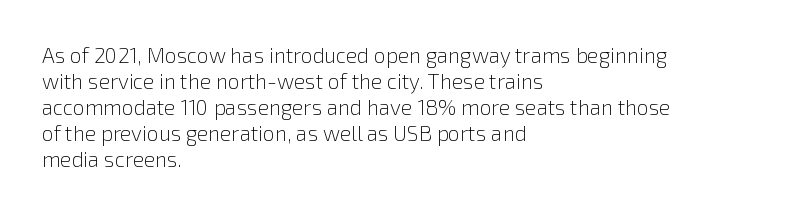
{"italic": "no", "bold": "no", "underline": "no", "align": "left", "line_spacing_ratio": 1.24, "letter_spacing": "normal", "letter_spacing_em": 0.0, "glyph_px": 21}
